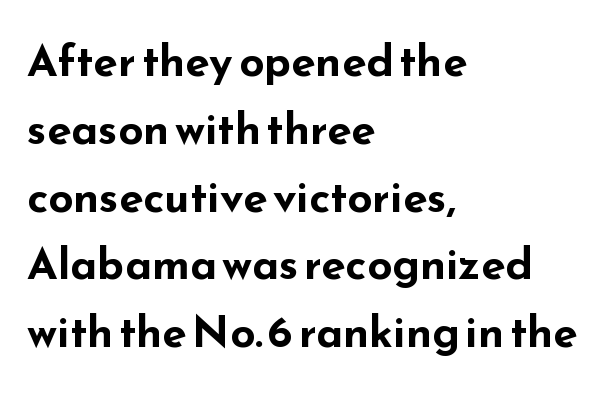
The space between consecutive lines is moderate. A typesetter would call this proportional, since set widths differ per character. Line starts are locked; line ends wander. Serifs: no, the terminals of the letterforms are clean.
